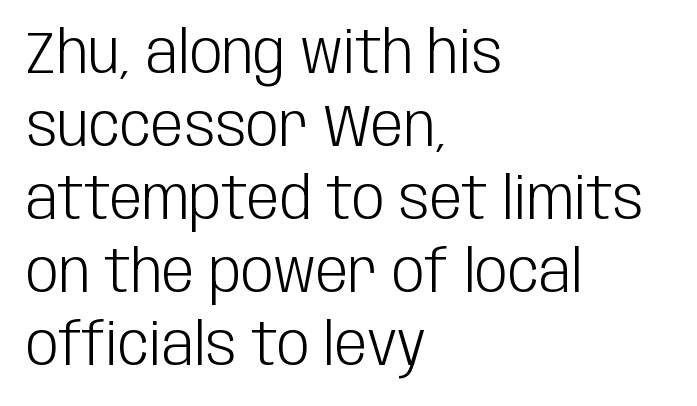
Teacher's note: observe the even left margin — that is flush-left alignment. These lines sit exactly where default settings would place them. In terms of letterspacing, this is plain default setting. The letters stand straight up with perfectly vertical stems. Is this a heavy cut? Hardly; it is regular or lighter.
